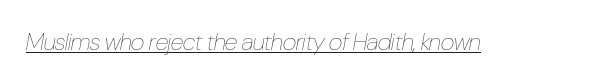
Think standard paragraph weight, or any step lighter than that. Notice how the stems are inclined rather than vertical — that's the hallmark of italics. The letters sit at their default tracking, neither squeezed nor spread. Check the space under the baseline: a stroke is drawn there.
